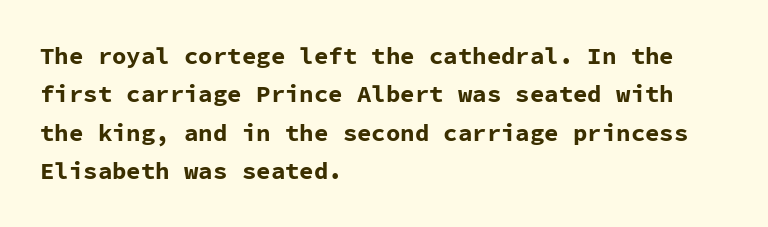
Q: Is the text bold? A: Yes.
Q: Is the text italic (slanted)? A: No, it is upright.
Q: Is the text underlined? A: No.
Q: How is the paragraph aligned? A: Left-aligned.
Q: Is the spacing between letters normal or unusually wide? A: Normal.
Q: Is the spacing between lines tight, normal or loose? A: Normal.
